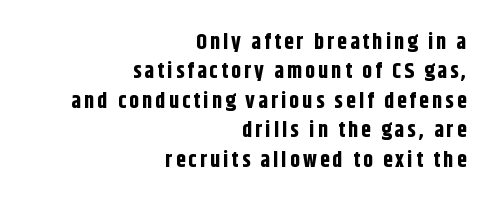
{"italic": "no", "bold": "yes", "underline": "no", "align": "right", "line_spacing": "normal", "line_spacing_ratio": 1.34, "glyph_px": 22}
